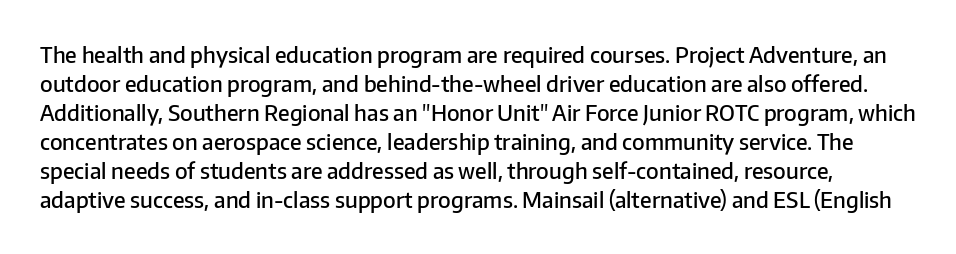
{"italic": "no", "bold": "semi", "underline": "no", "line_spacing": "normal", "line_spacing_ratio": 1.32, "letter_spacing": "normal", "letter_spacing_em": 0.0, "glyph_px": 22}
